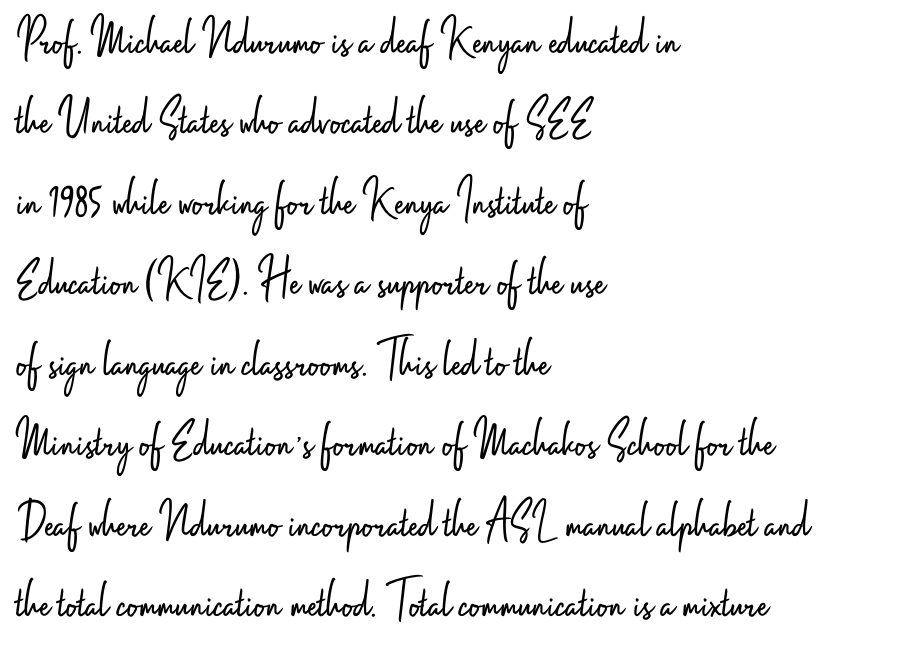
Q: Is the text bold? A: No.
Q: Is the text italic (slanted)? A: Yes.
Q: Is the typeface a serif or a sans-serif typeface? A: Sans-serif.
Q: Is the text underlined? A: No.
Q: How is the paragraph aligned? A: Left-aligned.
Q: Is the spacing between letters normal or unusually wide? A: Normal.
Q: Is the spacing between lines tight, normal or loose? A: Normal.
Q: Width (condensed, normal, or wide)? A: Condensed.
Q: Stroke contrast? A: Low.
Q: x-height? A: Small.
Q: Monospaced? A: No.
